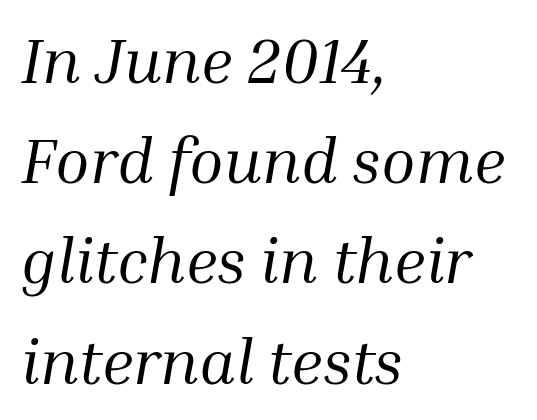
The image shows 63 px regular-weight serif type, italic (leaning right); set left-aligned, normal line spacing (1.59x), normal letter spacing, not underlined; medium stroke contrast and a medium x-height.
